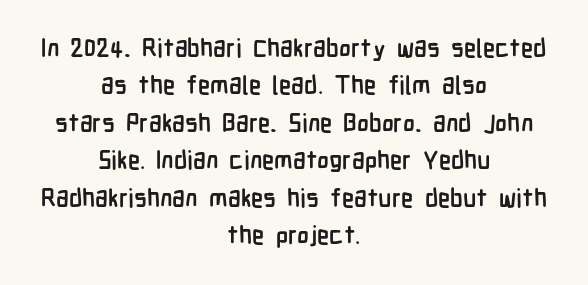
I'd describe the lettering as bold — thick and assertive. If you folded the block vertically in half, each line would mirror itself in length. The passage shown stacks its lines at a standard gap. Clear beneath every line of the passage. Look at the tracking — it's just the regular setting, nothing added.
